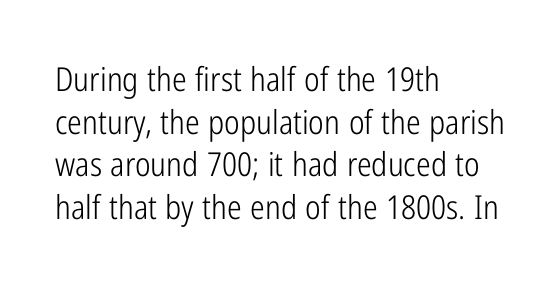
Q: Is the text bold? A: No.
Q: Is the text italic (slanted)? A: No, it is upright.
Q: Is the typeface a serif or a sans-serif typeface? A: Sans-serif.
Q: Is the text underlined? A: No.
Q: How is the paragraph aligned? A: Left-aligned.
Q: Is the spacing between letters normal or unusually wide? A: Normal.
Q: Is the spacing between lines tight, normal or loose? A: Normal.
Q: Width (condensed, normal, or wide)? A: Condensed.
Q: Stroke contrast? A: Low.
Q: x-height? A: Medium.
Q: Monospaced? A: No.
